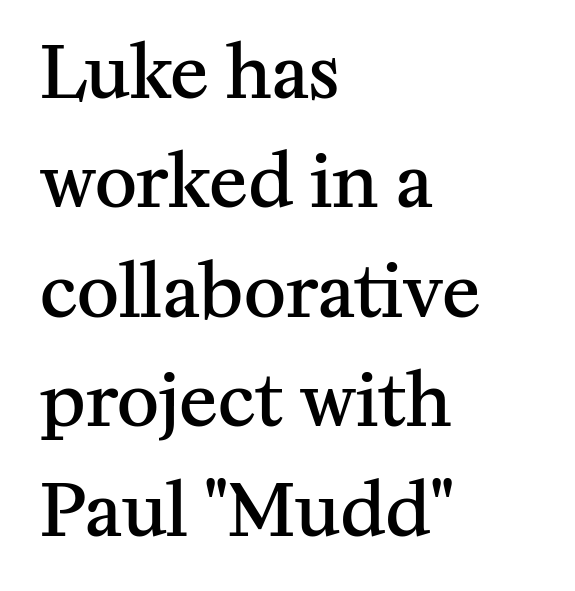
Q: Is the text bold? A: Semi-bold.
Q: Is the text italic (slanted)? A: No, it is upright.
Q: Is the typeface a serif or a sans-serif typeface? A: Serif.
Q: Is the text underlined? A: No.
Q: How is the paragraph aligned? A: Left-aligned.
Q: Is the spacing between letters normal or unusually wide? A: Normal.
Q: Is the spacing between lines tight, normal or loose? A: Normal.
Q: Width (condensed, normal, or wide)? A: Normal.
Q: Stroke contrast? A: Medium.
Q: x-height? A: Medium.
Q: Monospaced? A: No.
